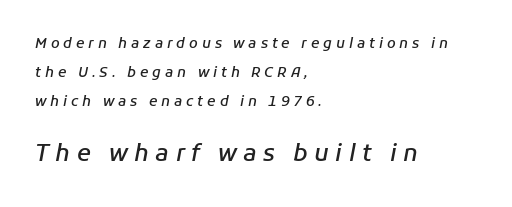
{"italic": "yes", "lean": "right", "slant_degrees": 11, "bold": "semi", "underline": "no", "align": "left", "line_spacing": "loose", "line_spacing_ratio": 2.07, "letter_spacing": "wide", "letter_spacing_em": 0.28, "larger_block": "second", "size_ratio": 1.64, "glyph_px": 23}
